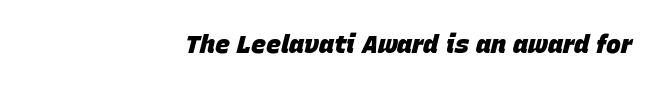
Q: Is the text bold? A: Yes.
Q: Is the text italic (slanted)? A: Yes, it leans right by about 15 degrees.
Q: Is the text underlined? A: No.
Q: How is the paragraph aligned? A: Right-aligned.
Q: Is the spacing between letters normal or unusually wide? A: Normal.
